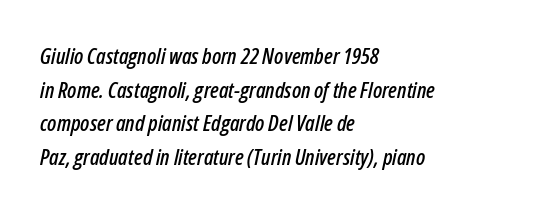
The image shows 22 px text type, italic (leaning right); set left-aligned, normal line spacing (1.53x), normal letter spacing, not underlined.
